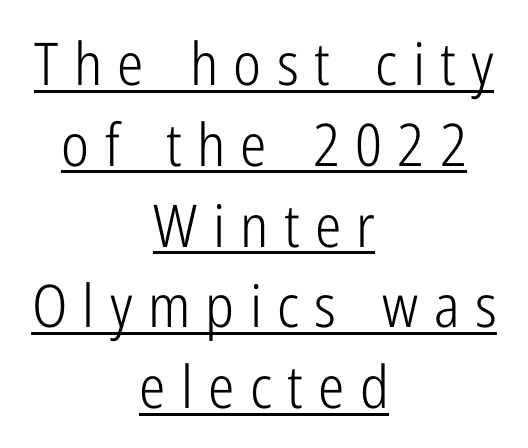
The passage shown stacks its lines at a standard gap. The rendering inserts visible extra space after every character. Caption: multi-line text, centered on the measure. The typesetter has applied underlining to the passage shown. Stroke thickness stays within the range of a standard reading face or lighter.
